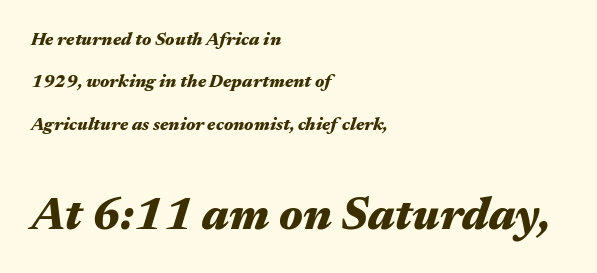
Italic: yes, the glyphs are oblique. The rendering uses a bold face; every stroke is thick and dark. Vertical spacing — loose. Nobody drew a line under any word here. The typesetter chose a ragged-right arrangement here. Note the varied advance widths — an 'i' is clearly narrower than an 'm'.
